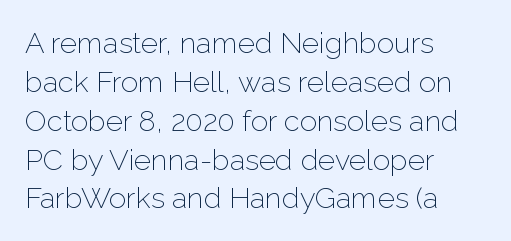
In terms of letterform style, serifs are entirely absent. Is the type heavy? It reads as light-to-regular instead. Italic: no, the glyphs are upright roman. How are the letters spaced? Ordinarily, with no added tracking. The designer left line spacing at the default. The foot of each line stays bare and open.
